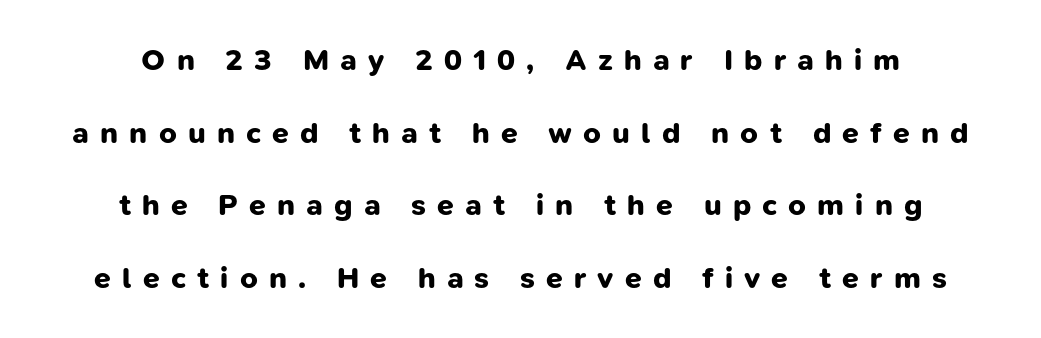
{"serif": "no", "bold": "yes", "weight": "bold", "width": "normal", "stroke_contrast": "low", "x_height": "medium", "monospaced": "no", "underline": "no", "align": "center", "line_spacing": "loose", "line_spacing_ratio": 2.42, "letter_spacing": "wide", "letter_spacing_em": 0.37, "glyph_px": 30}
